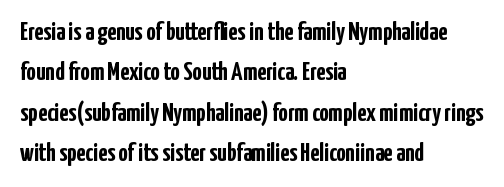
Q: Is the text bold? A: Yes.
Q: Is the text italic (slanted)? A: No, it is upright.
Q: Is the text underlined? A: No.
Q: How is the paragraph aligned? A: Left-aligned.
Q: Is the spacing between letters normal or unusually wide? A: Normal.
Q: Is the spacing between lines tight, normal or loose? A: Normal.
